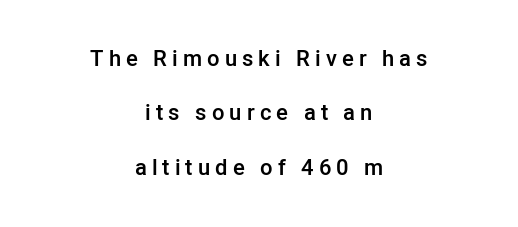
Q: Is the text bold? A: Semi-bold.
Q: Is the text italic (slanted)? A: No, it is upright.
Q: Is the text underlined? A: No.
Q: How is the paragraph aligned? A: Centered.
Q: Is the spacing between letters normal or unusually wide? A: Unusually wide.
Q: Is the spacing between lines tight, normal or loose? A: Loose.
